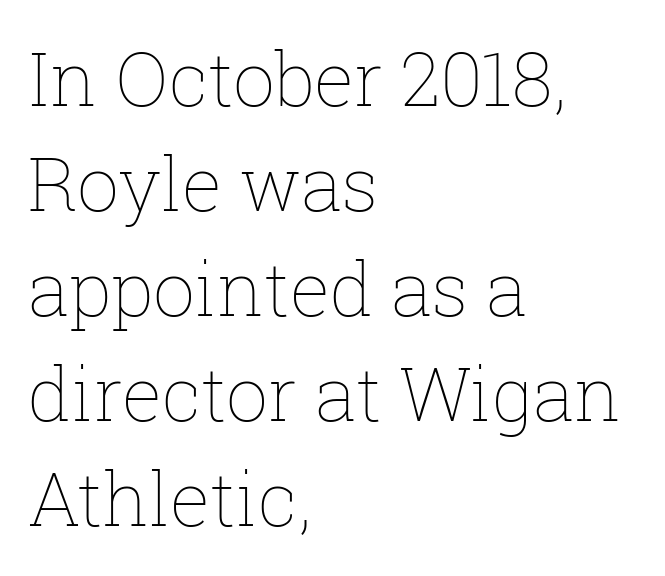
Q: Is the text bold? A: No.
Q: Is the text italic (slanted)? A: No, it is upright.
Q: Is the text underlined? A: No.
Q: How is the paragraph aligned? A: Left-aligned.
Q: Is the spacing between letters normal or unusually wide? A: Normal.
Q: Is the spacing between lines tight, normal or loose? A: Normal.
Q: Width (condensed, normal, or wide)? A: Normal.
Q: Stroke contrast? A: Low.
Q: x-height? A: Medium.
Q: Monospaced? A: No.
